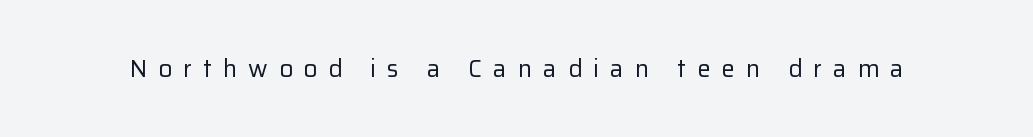
Q: Is the text bold? A: No.
Q: Is the text italic (slanted)? A: No, it is upright.
Q: Is the text underlined? A: No.
Q: Is the spacing between letters normal or unusually wide? A: Unusually wide.
